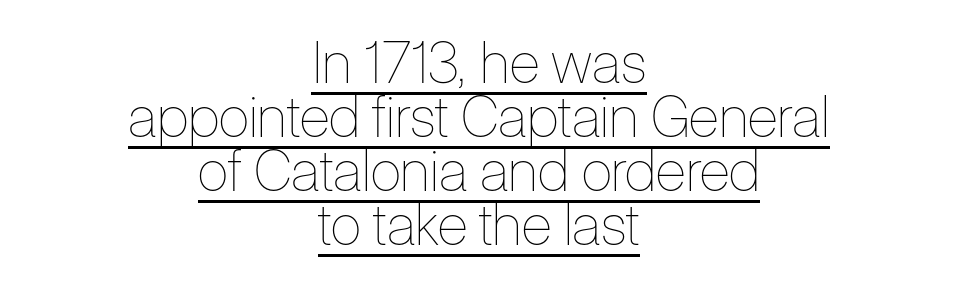
The image shows 57 px thin, condensed type, upright; set centered, tight line spacing (0.95x), normal letter spacing, underlined; low stroke contrast and a medium x-height.
